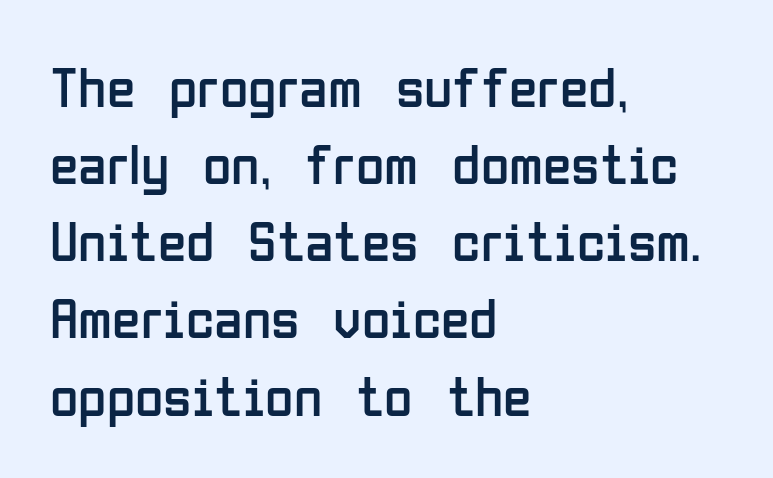
{"serif": "no", "italic": "no", "bold": "no", "weight": "regular", "width": "condensed", "stroke_contrast": "low", "x_height": "medium", "monospaced": "no", "underline": "no", "align": "left", "line_spacing": "normal", "line_spacing_ratio": 1.33, "letter_spacing": "normal", "letter_spacing_em": 0.0, "glyph_px": 58}
